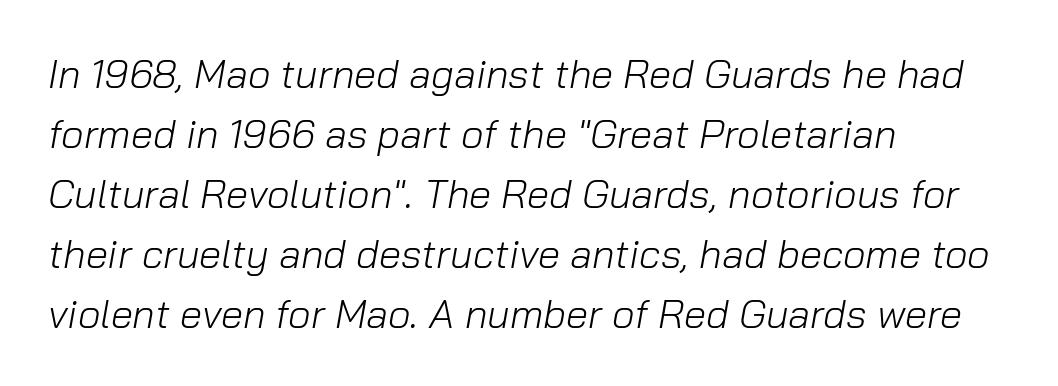
{"italic": "yes", "lean": "right", "slant_degrees": 10, "bold": "no", "weight": "light", "width": "normal", "stroke_contrast": "low", "x_height": "medium", "monospaced": "no", "underline": "no", "align": "left", "line_spacing": "normal", "line_spacing_ratio": 1.5, "letter_spacing": "normal", "letter_spacing_em": 0.0, "glyph_px": 40}
